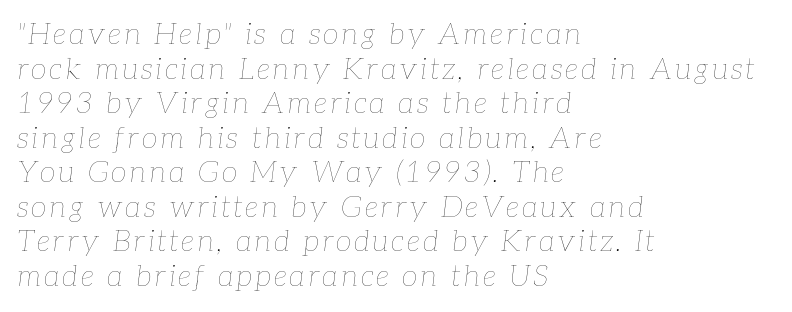
{"italic": "yes", "lean": "right", "slant_degrees": 7, "bold": "no", "weight": "thin", "width": "normal", "stroke_contrast": "low", "x_height": "medium", "monospaced": "no", "underline": "no", "align": "left", "line_spacing_ratio": 1.19, "glyph_px": 29}
